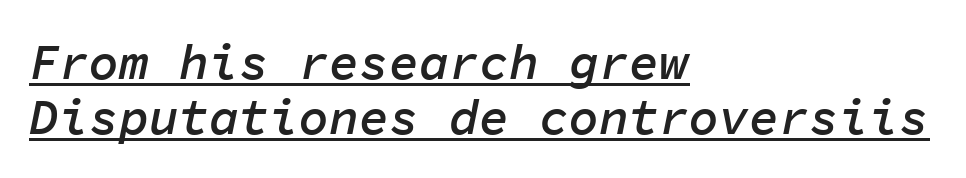
This sample uses plain, unmodified letter spacing. Each letter, wide or thin by design, is forced into the same width here. Does the copy run flush right? No — it runs flush left. Honestly, the underline is the first thing you notice here. This is moderately heavy type, rendered in semibold. A typesetter would mark this as italic.
